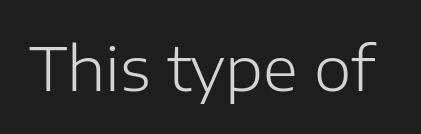
No extra ink here — the face is not bold. There is no visible air inserted between adjacent glyphs. The area under the type is left untouched. No feet cap the strokes, marking this as sans-serif type.
